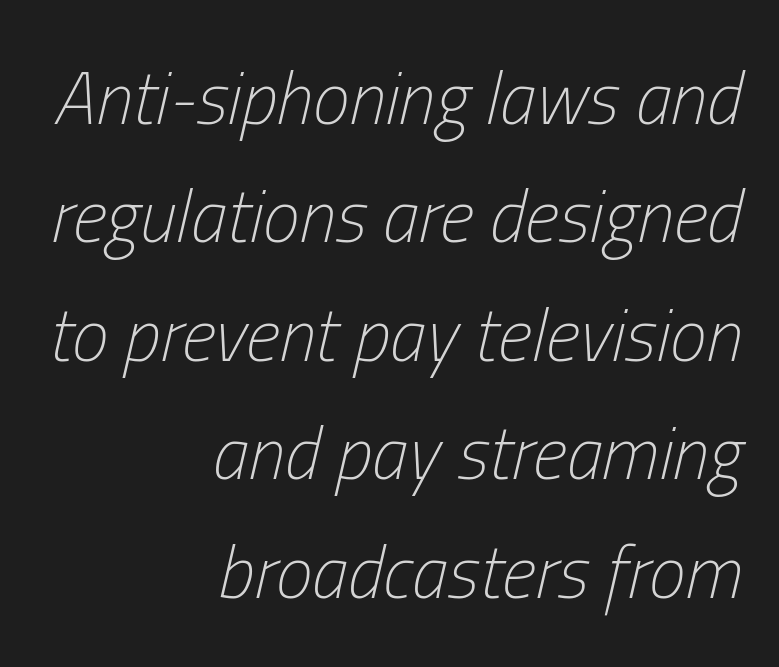
Students, observe: this is what conventionally led text looks like. The specimen omits any rule beneath the text block's lines. The face used here is proportionally spaced, like ordinary book or web type. Italic? Definitely — the glyphs are oblique. Does the copy run flush right? Yes — the right margin is perfectly even. The typesetting does not lean heavy: it is not bold.
